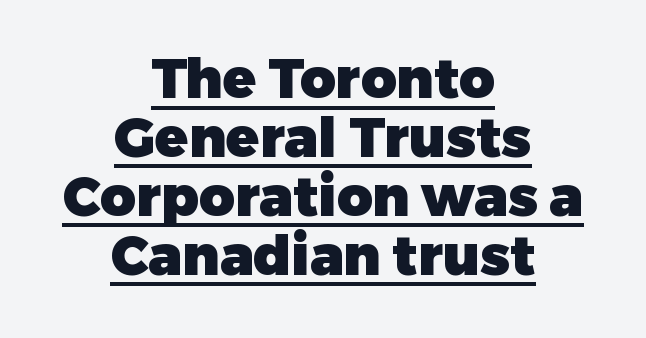
{"serif": "no", "italic": "no", "bold": "yes", "weight": "heavy", "width": "normal", "stroke_contrast": "low", "x_height": "medium", "monospaced": "no", "underline": "yes", "align": "center", "line_spacing": "tight", "line_spacing_ratio": 1.07, "letter_spacing": "normal", "letter_spacing_em": 0.0, "glyph_px": 55}
